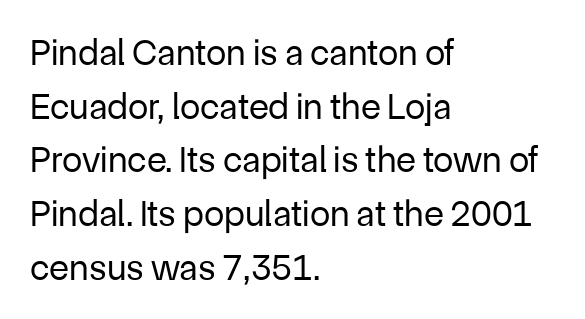
Q: Is the text bold? A: No.
Q: Is the text italic (slanted)? A: No, it is upright.
Q: Is the typeface a serif or a sans-serif typeface? A: Sans-serif.
Q: Is the text underlined? A: No.
Q: How is the paragraph aligned? A: Left-aligned.
Q: Is the spacing between letters normal or unusually wide? A: Normal.
Q: Is the spacing between lines tight, normal or loose? A: Normal.
Q: Width (condensed, normal, or wide)? A: Normal.
Q: Stroke contrast? A: Low.
Q: x-height? A: Medium.
Q: Monospaced? A: No.
